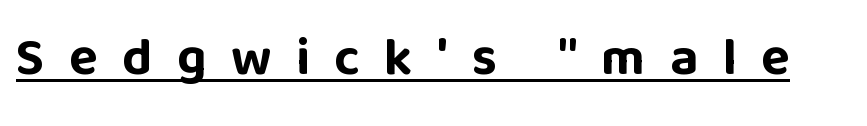
{"serif": "no", "italic": "no", "bold": "yes", "weight": "bold", "width": "normal", "stroke_contrast": "low", "x_height": "large", "monospaced": "no", "underline": "yes", "letter_spacing": "wide", "letter_spacing_em": 0.46, "glyph_px": 53}
